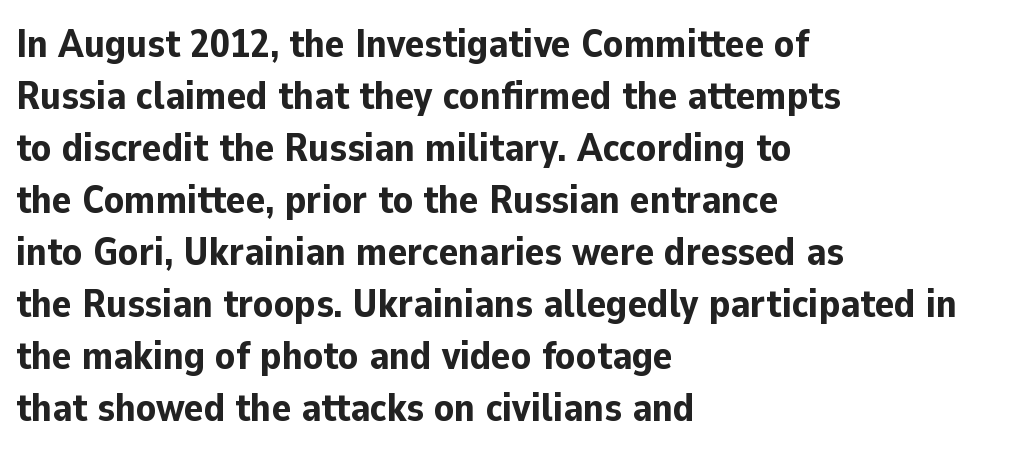
Q: Is the text bold? A: Yes.
Q: Is the text italic (slanted)? A: No, it is upright.
Q: Is the typeface a serif or a sans-serif typeface? A: Sans-serif.
Q: Is the text underlined? A: No.
Q: How is the paragraph aligned? A: Left-aligned.
Q: Is the spacing between letters normal or unusually wide? A: Normal.
Q: Is the spacing between lines tight, normal or loose? A: Normal.
Q: Width (condensed, normal, or wide)? A: Normal.
Q: Stroke contrast? A: Low.
Q: x-height? A: Medium.
Q: Monospaced? A: No.
